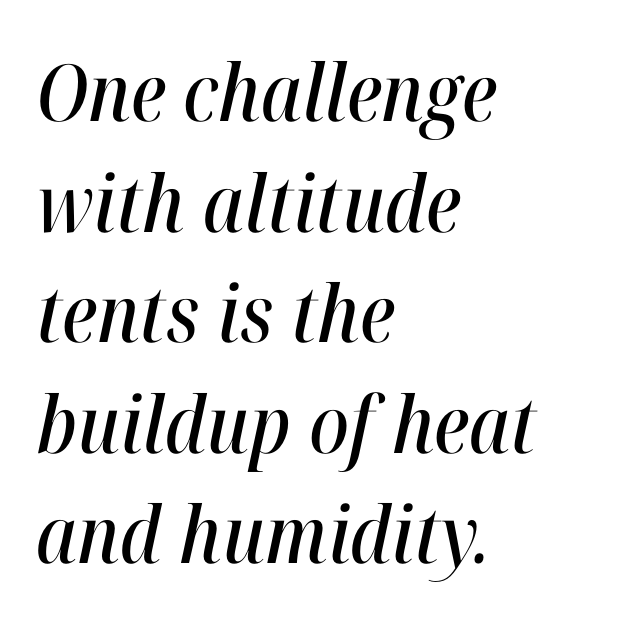
The image shows 79 px condensed type, italic (leaning right); set left-aligned, normal line spacing (1.4x), normal letter spacing, not underlined; high stroke contrast and a medium x-height.
